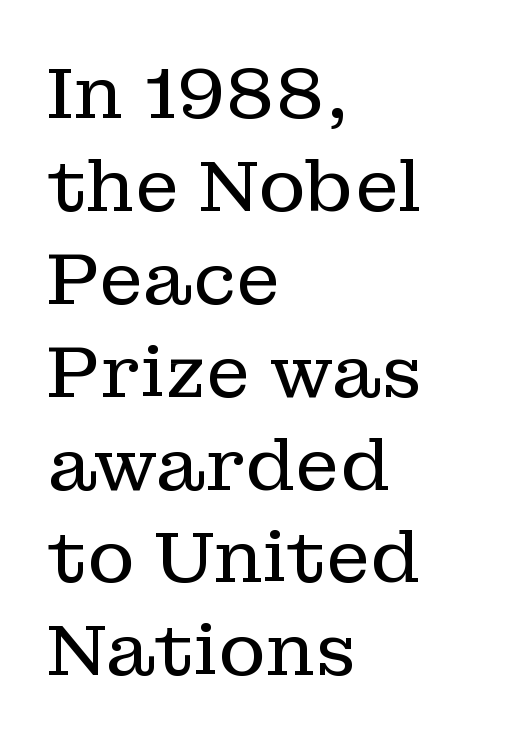
The image shows 72 px regular-weight serif type, upright; set left-aligned, normal line spacing (1.29x), normal letter spacing, not underlined; low stroke contrast and a medium x-height.
